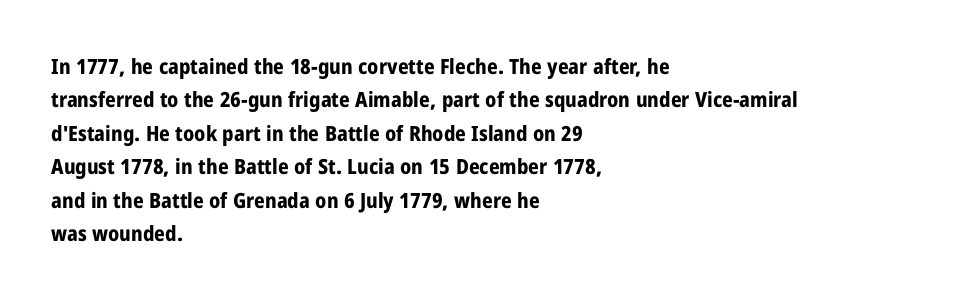
The image shows 21 px bold type, upright; set left-aligned, normal line spacing (1.59x), normal letter spacing, not underlined.
